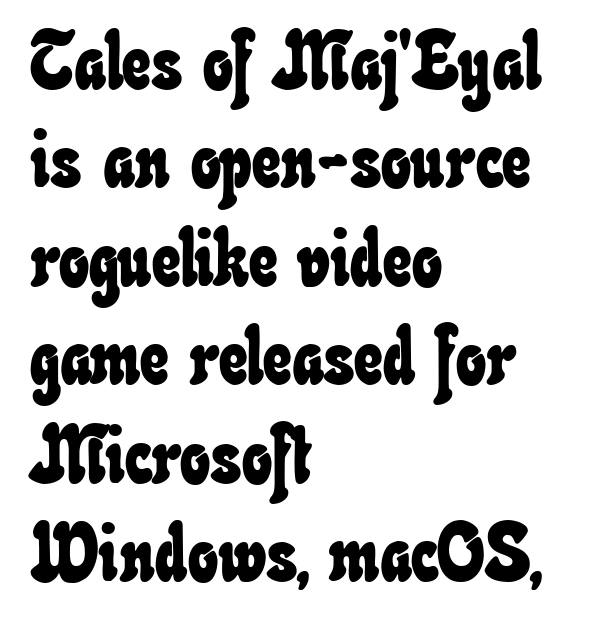
Q: Is the text underlined? A: No.
Q: How is the paragraph aligned? A: Left-aligned.
Q: Is the spacing between letters normal or unusually wide? A: Normal.
Q: Width (condensed, normal, or wide)? A: Condensed.
Q: Stroke contrast? A: Low.
Q: x-height? A: Small.
Q: Monospaced? A: No.
